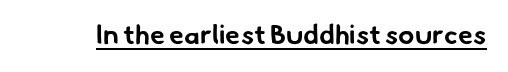
The image shows 27 px bold type; set normal letter spacing, underlined.
